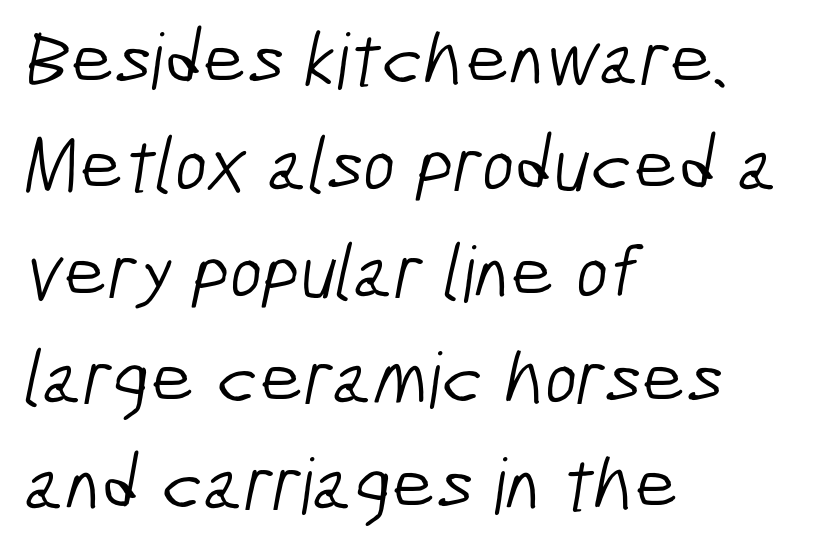
The image shows 77 px light, condensed sans-serif type; set left-aligned, normal line spacing (1.38x), normal letter spacing, not underlined; low stroke contrast and a medium x-height.
